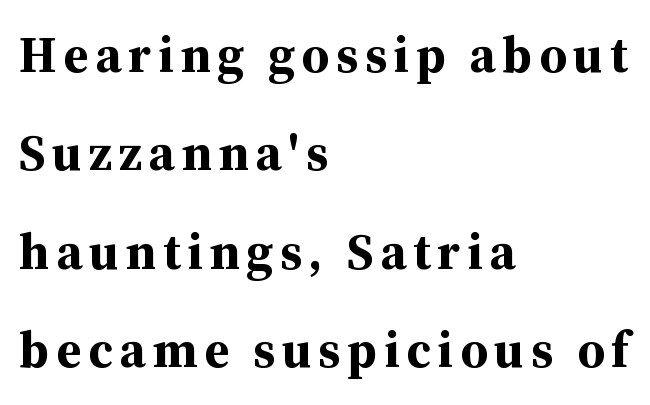
Q: Is the text bold? A: Yes.
Q: Is the text italic (slanted)? A: No, it is upright.
Q: Is the typeface a serif or a sans-serif typeface? A: Serif.
Q: Is the text underlined? A: No.
Q: How is the paragraph aligned? A: Left-aligned.
Q: Is the spacing between lines tight, normal or loose? A: Loose.
Q: Width (condensed, normal, or wide)? A: Normal.
Q: Stroke contrast? A: Medium.
Q: x-height? A: Medium.
Q: Monospaced? A: No.
